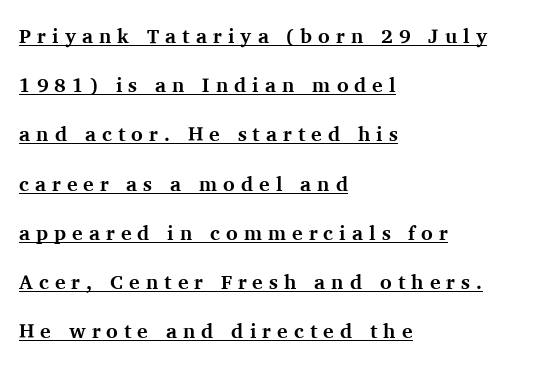
Alignment: flush left. Spacing between characters has been opened up far beyond the box default. You could fit nearly another row in the gap between these rows. Vertical strokes here are truly vertical.
